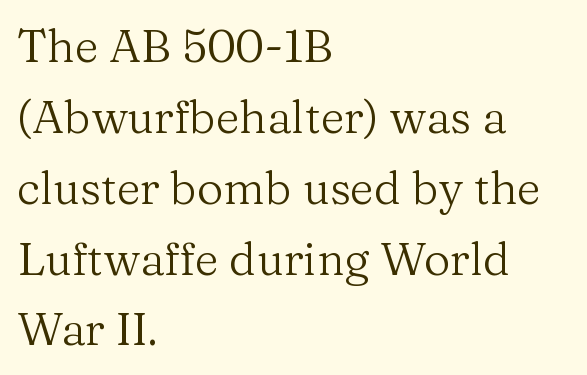
A clean baseline with only descenders dipping below it. Each letter keeps its own natural width here, so spacing adapts to shape. Ink coverage per letter is moderate at most. A student would call this left alignment; a typographer would say flush left, rag right. Old-style or modern, the face here clearly has serifs.
